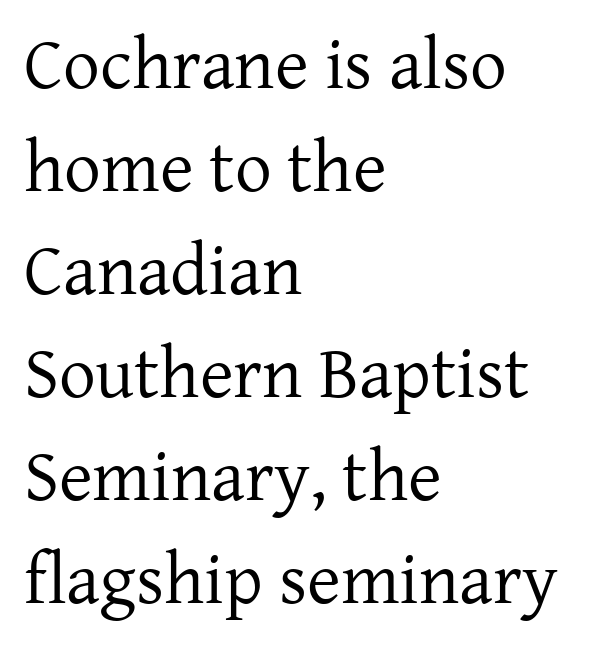
{"serif": "yes", "italic": "no", "bold": "no", "weight": "regular", "width": "normal", "stroke_contrast": "low", "x_height": "medium", "monospaced": "no", "underline": "no", "align": "left", "line_spacing": "normal", "line_spacing_ratio": 1.41, "letter_spacing": "normal", "letter_spacing_em": 0.0, "glyph_px": 73}
